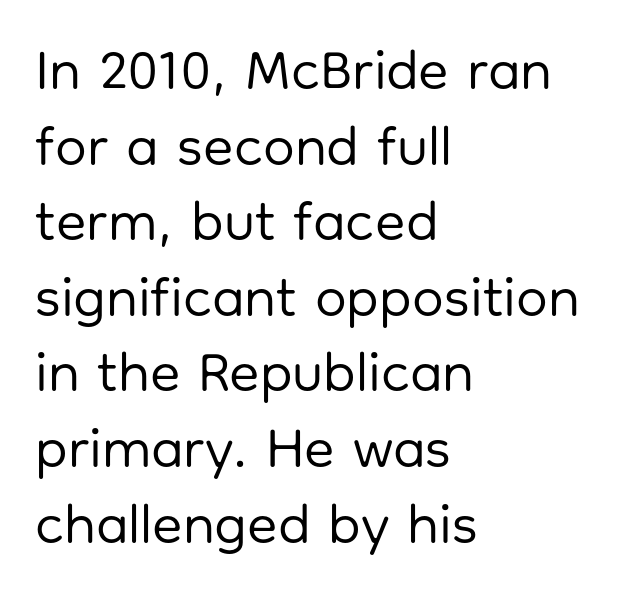
{"serif": "no", "italic": "no", "bold": "no", "weight": "regular", "width": "normal", "stroke_contrast": "low", "x_height": "medium", "monospaced": "no", "underline": "no", "align": "left", "line_spacing": "normal", "line_spacing_ratio": 1.35, "letter_spacing": "normal", "letter_spacing_em": 0.0, "glyph_px": 56}
